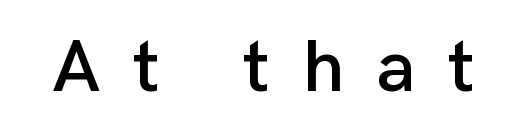
Ascenders rise straight up at ninety degrees. The typeface chosen for these lines omits serifs. Each row of text sits above clean, open space. A typesetter would call this proportional, since set widths differ per character.
